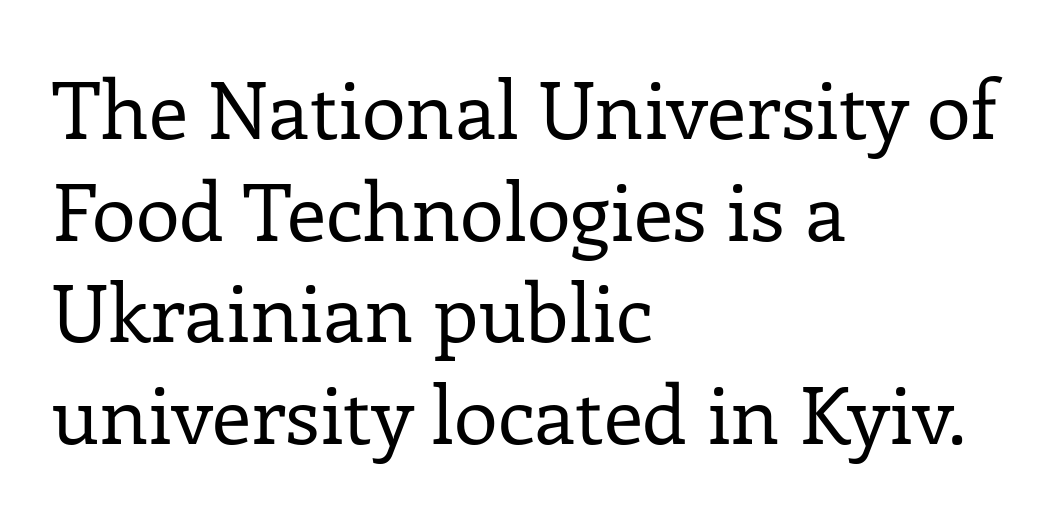
{"serif": "yes", "italic": "no", "bold": "no", "weight": "regular", "width": "normal", "stroke_contrast": "low", "x_height": "medium", "monospaced": "no", "underline": "no", "align": "left", "line_spacing": "normal", "line_spacing_ratio": 1.27, "letter_spacing": "normal", "letter_spacing_em": 0.0, "glyph_px": 80}
